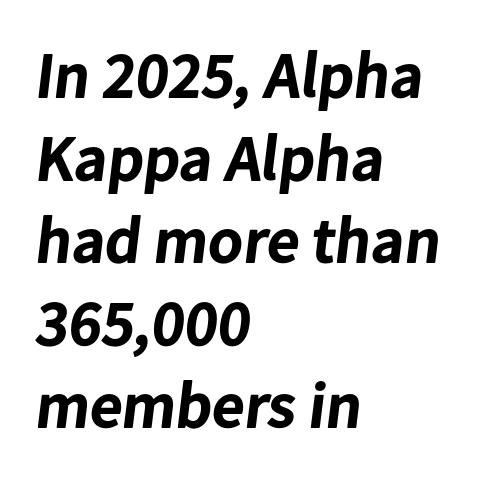
The image shows 64 px bold sans-serif type; set left-aligned, normal line spacing (1.29x), normal letter spacing, not underlined; low stroke contrast and a medium x-height.
